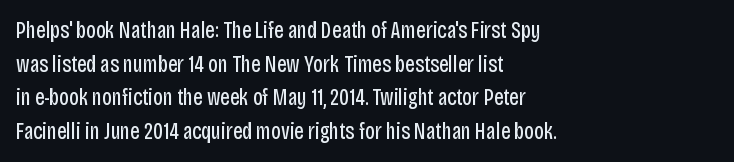
Q: Is the text bold? A: No.
Q: Is the text italic (slanted)? A: No, it is upright.
Q: Is the text underlined? A: No.
Q: How is the paragraph aligned? A: Left-aligned.
Q: Is the spacing between letters normal or unusually wide? A: Normal.
Q: Is the spacing between lines tight, normal or loose? A: Normal.
